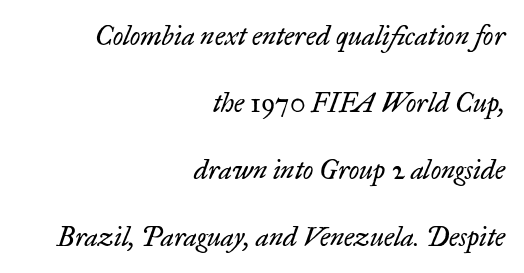
The image shows 27 px text type, italic (leaning right); set right-aligned, loose line spacing (2.48x), normal letter spacing, not underlined.
